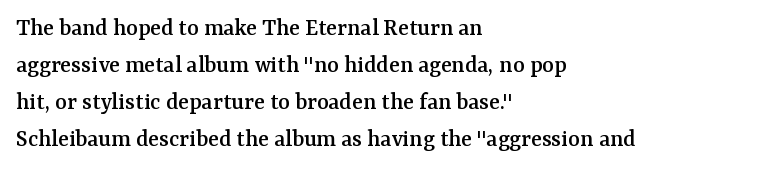
The space beneath each line is pristine and unruled. Compared with typical paragraphs, the rows here are spaced about the same. Notice how the passage keeps a crisp vertical edge on the left only. Short note: letters normally spaced.
